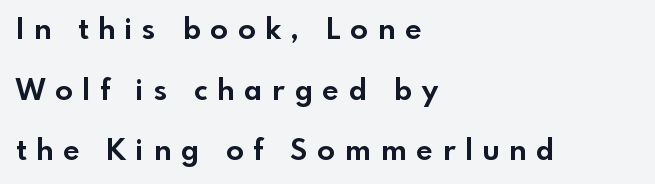
The image shows 29 px bold sans-serif type, upright; set left-aligned, loose line spacing (2.09x), unusually wide letter spacing (+0.34 em), not underlined; a small x-height.
